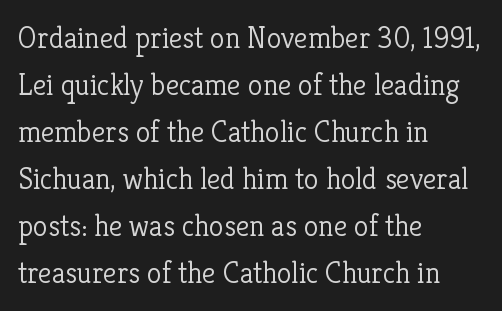
Q: Is the text bold? A: No.
Q: Is the text italic (slanted)? A: No, it is upright.
Q: Is the typeface a serif or a sans-serif typeface? A: Serif.
Q: Is the text underlined? A: No.
Q: How is the paragraph aligned? A: Left-aligned.
Q: Is the spacing between letters normal or unusually wide? A: Normal.
Q: Is the spacing between lines tight, normal or loose? A: Normal.
Q: Width (condensed, normal, or wide)? A: Normal.
Q: Stroke contrast? A: Low.
Q: x-height? A: Medium.
Q: Monospaced? A: No.
